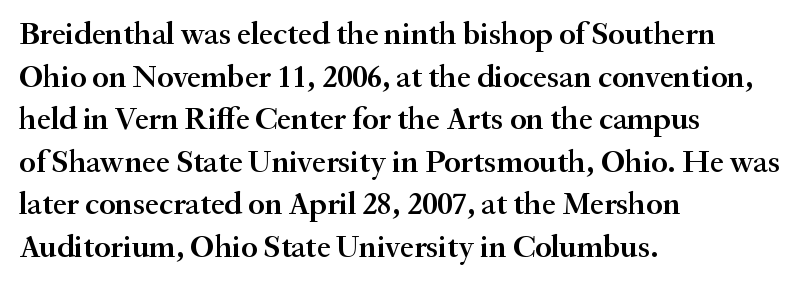
No italicization has been applied; the sample stays upright. Teacher's note: observe the even left margin — that is flush-left alignment. These lines keep a tight, regular rhythm from letter to letter. This sample has the flowing, uneven cadence of proportional lettering. Summary of vertical rhythm: regular, with standard interline spacing.
